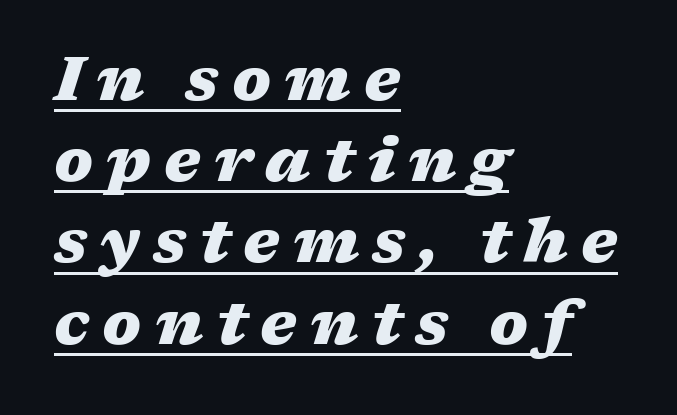
The image shows 62 px heavy, wide type, italic (leaning right); set left-aligned, normal line spacing (1.31x), unusually wide letter spacing (+0.21 em), underlined; medium stroke contrast and a medium x-height.
